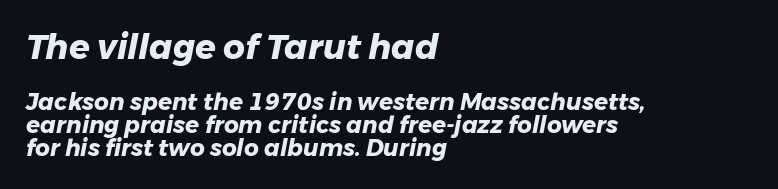
The image shows 34 px heavy type, italic (leaning right); set left-aligned, tight line spacing (1.0x), normal letter spacing, not underlined; the first (top) block is 1.48x larger; low stroke contrast and a medium x-height.
